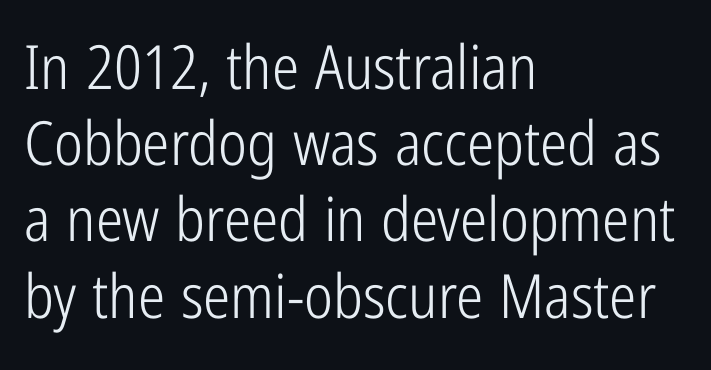
The image shows 61 px light, condensed sans-serif type, upright; set left-aligned, normal line spacing (1.25x), normal letter spacing, not underlined; low stroke contrast and a medium x-height.
